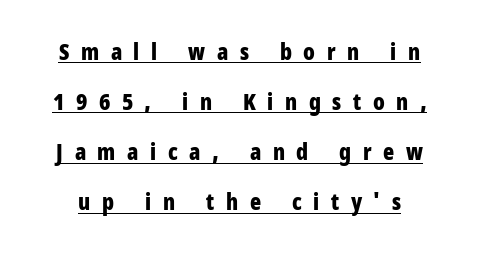
{"italic": "no", "bold": "yes", "underline": "yes", "line_spacing": "loose", "line_spacing_ratio": 2.18, "letter_spacing": "wide", "letter_spacing_em": 0.5, "glyph_px": 23}
